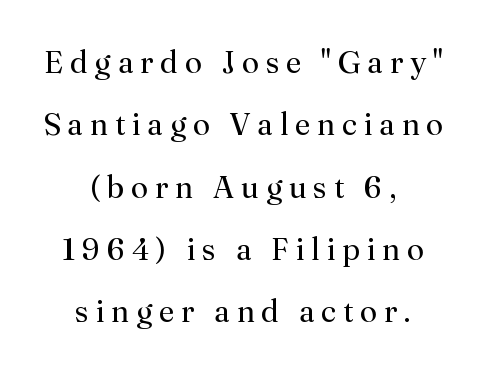
The image shows 31 px regular-weight serif type, upright; set centered, loose line spacing (2.01x), unusually wide letter spacing (+0.22 em), not underlined; medium stroke contrast and a small x-height.
